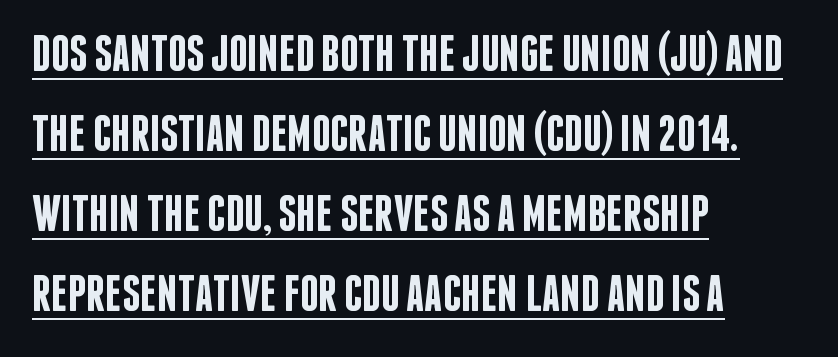
{"serif": "no", "italic": "no", "bold": "semi", "weight": "semibold", "width": "condensed", "stroke_contrast": "low", "x_height": "large", "monospaced": "no", "underline": "yes", "align": "left", "line_spacing": "normal", "line_spacing_ratio": 1.57, "letter_spacing": "normal", "letter_spacing_em": 0.0, "glyph_px": 51}
